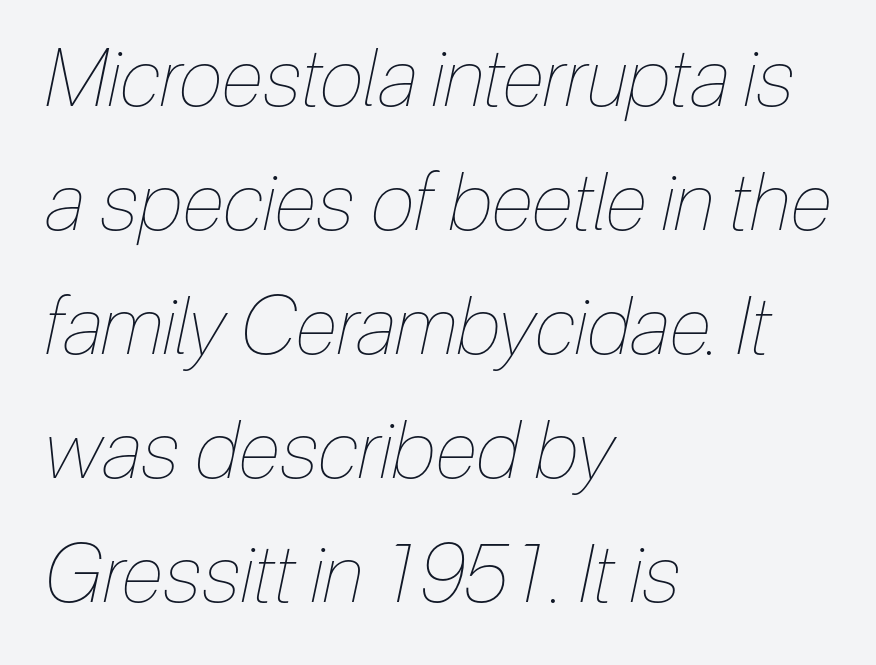
{"italic": "yes", "lean": "right", "slant_degrees": 12, "bold": "no", "weight": "thin", "width": "condensed", "stroke_contrast": "low", "x_height": "medium", "monospaced": "no", "underline": "no", "align": "left", "line_spacing": "normal", "line_spacing_ratio": 1.55, "letter_spacing": "normal", "letter_spacing_em": 0.0, "glyph_px": 80}
